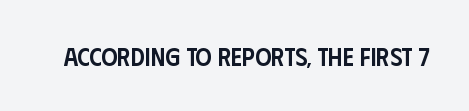
Q: Is the text bold? A: Semi-bold.
Q: Is the text italic (slanted)? A: No, it is upright.
Q: Is the text underlined? A: No.
Q: Is the spacing between letters normal or unusually wide? A: Normal.
